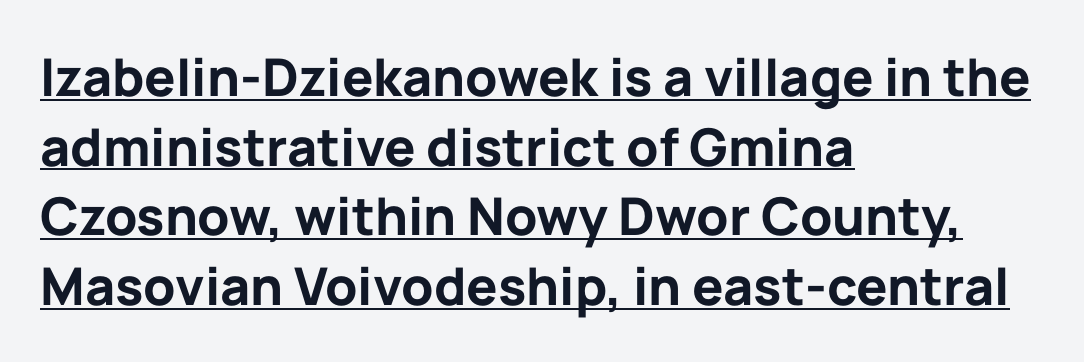
Q: Is the text bold? A: Yes.
Q: Is the text italic (slanted)? A: No, it is upright.
Q: Is the typeface a serif or a sans-serif typeface? A: Sans-serif.
Q: Is the text underlined? A: Yes.
Q: How is the paragraph aligned? A: Left-aligned.
Q: Is the spacing between letters normal or unusually wide? A: Normal.
Q: Is the spacing between lines tight, normal or loose? A: Normal.
Q: Width (condensed, normal, or wide)? A: Normal.
Q: Stroke contrast? A: Low.
Q: x-height? A: Medium.
Q: Monospaced? A: No.
